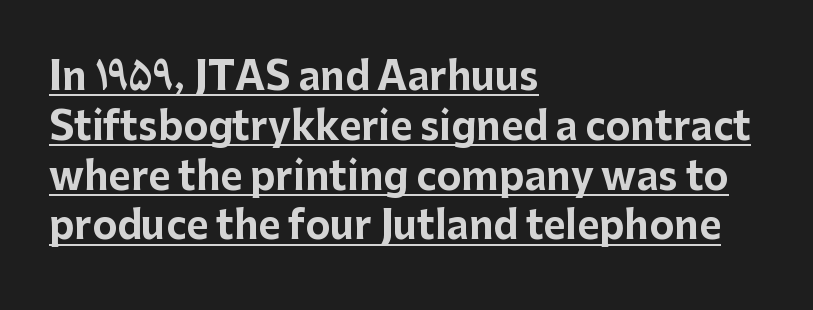
{"serif": "no", "italic": "no", "bold": "yes", "weight": "bold", "width": "normal", "stroke_contrast": "low", "x_height": "medium", "monospaced": "no", "underline": "yes", "align": "left", "line_spacing": "normal", "line_spacing_ratio": 1.31, "letter_spacing": "normal", "letter_spacing_em": 0.0, "glyph_px": 38}
